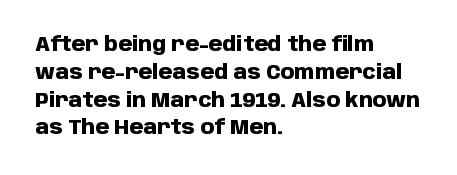
{"italic": "no", "bold": "yes", "underline": "no", "align": "left", "line_spacing": "normal", "line_spacing_ratio": 1.39, "letter_spacing": "normal", "letter_spacing_em": 0.0, "glyph_px": 20}
